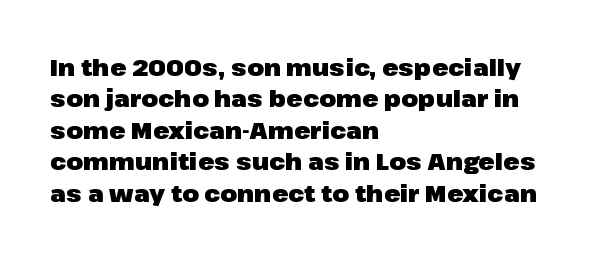
Caption: standard tracking, unaltered. In CSS terms this would be text-align: left. Unlike italic type, these characters show no tilt at all. A dark, heavy texture on the line: the type is bold.
